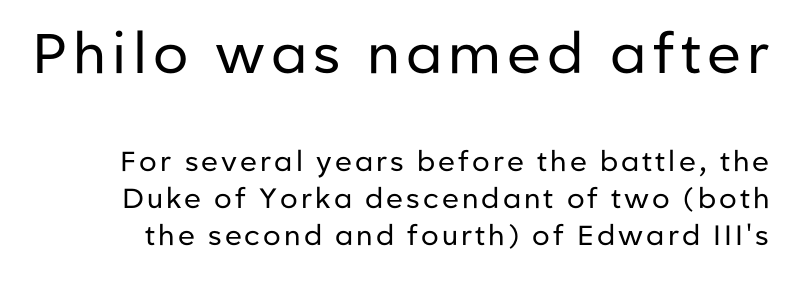
{"serif": "no", "italic": "no", "bold": "no", "weight": "regular", "width": "normal", "stroke_contrast": "low", "x_height": "medium", "monospaced": "no", "underline": "no", "line_spacing": "normal", "line_spacing_ratio": 1.32, "larger_block": "first", "size_ratio": 2.0, "glyph_px": 56}
